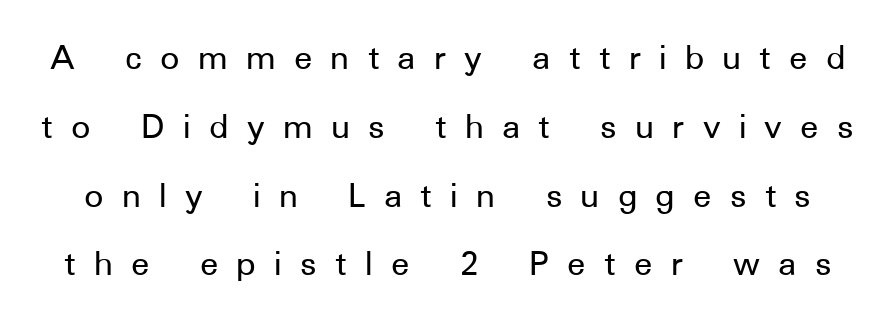
{"serif": "no", "italic": "no", "width": "normal", "stroke_contrast": "low", "x_height": "medium", "monospaced": "no", "underline": "no", "line_spacing_ratio": 1.81, "letter_spacing": "wide", "letter_spacing_em": 0.48, "glyph_px": 38}
